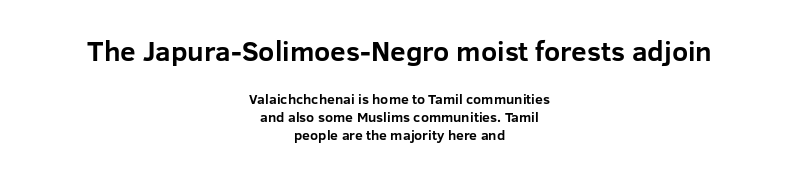
Q: Is the text bold? A: Yes.
Q: Is the text italic (slanted)? A: No, it is upright.
Q: Is the typeface a serif or a sans-serif typeface? A: Sans-serif.
Q: Is the text underlined? A: No.
Q: How is the paragraph aligned? A: Centered.
Q: Is the spacing between letters normal or unusually wide? A: Normal.
Q: Is the spacing between lines tight, normal or loose? A: Normal.
Q: Which block of text is set in a larger size, the first (top) or the second (bottom)? A: The first (top) one.
Q: Width (condensed, normal, or wide)? A: Normal.
Q: Stroke contrast? A: Low.
Q: x-height? A: Medium.
Q: Monospaced? A: No.
